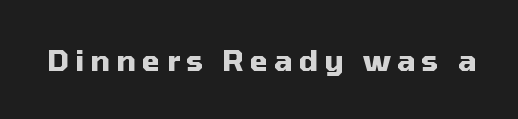
The image shows 29 px heavy sans-serif type, upright; set unusually wide letter spacing (+0.21 em), not underlined; medium stroke contrast and a medium x-height.
